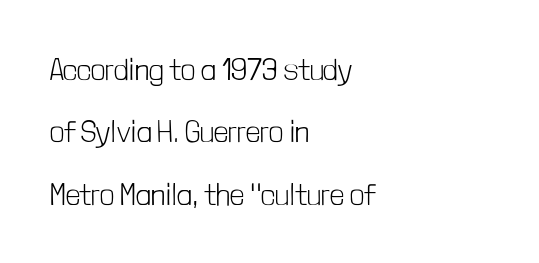
The image shows 31 px light, condensed sans-serif type, upright; set left-aligned, loose line spacing (2.01x), normal letter spacing, not underlined; low stroke contrast and a medium x-height.
